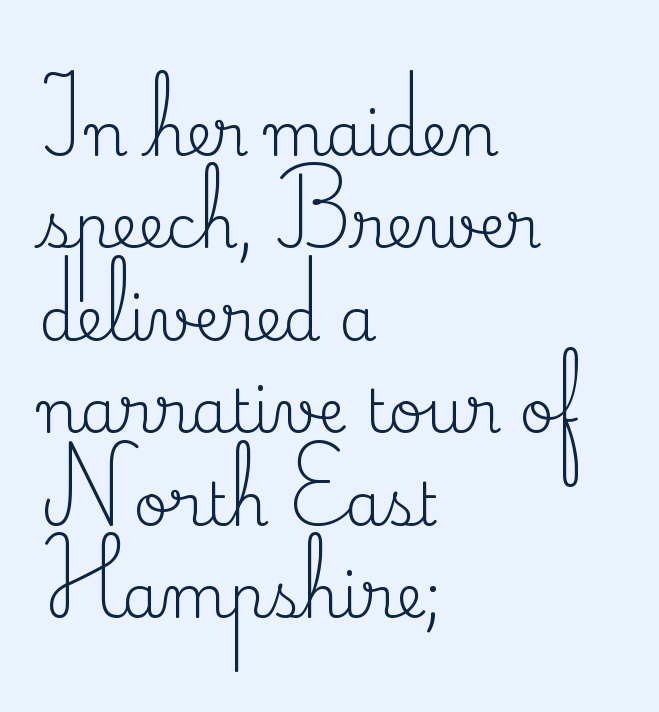
Q: Is the text bold? A: No.
Q: Is the text italic (slanted)? A: No, it is upright.
Q: Is the typeface a serif or a sans-serif typeface? A: Serif.
Q: Is the text underlined? A: No.
Q: How is the paragraph aligned? A: Left-aligned.
Q: Is the spacing between letters normal or unusually wide? A: Normal.
Q: Is the spacing between lines tight, normal or loose? A: Normal.
Q: Width (condensed, normal, or wide)? A: Normal.
Q: Stroke contrast? A: Medium.
Q: x-height? A: Small.
Q: Monospaced? A: No.
